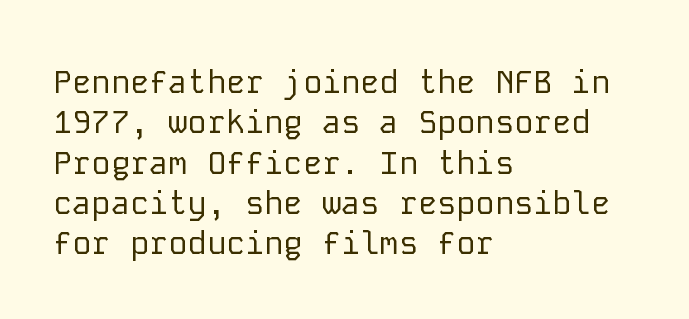
Looks like terminal output: every glyph gets an equal slot. The passage shown is typeset with a sans-serif family. The letterforms sit at book weight or below. The passage is arranged the way most books set body copy — flush left. If you drew a line through each stem, it would be perfectly vertical.
